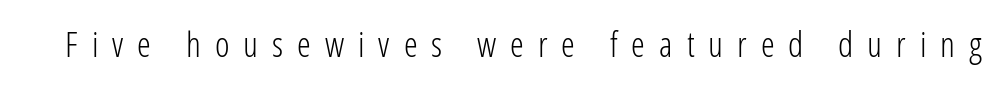
Q: Is the text bold? A: No.
Q: Is the text italic (slanted)? A: No, it is upright.
Q: Is the typeface a serif or a sans-serif typeface? A: Sans-serif.
Q: Is the text underlined? A: No.
Q: Is the spacing between letters normal or unusually wide? A: Unusually wide.
Q: Width (condensed, normal, or wide)? A: Condensed.
Q: Stroke contrast? A: Low.
Q: x-height? A: Medium.
Q: Monospaced? A: No.
